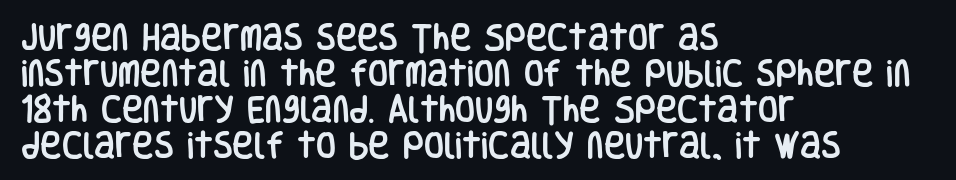
The image shows 29 px condensed sans-serif type, upright; set left-aligned, line spacing 1.24x, normal letter spacing, not underlined; low stroke contrast and a large x-height.
